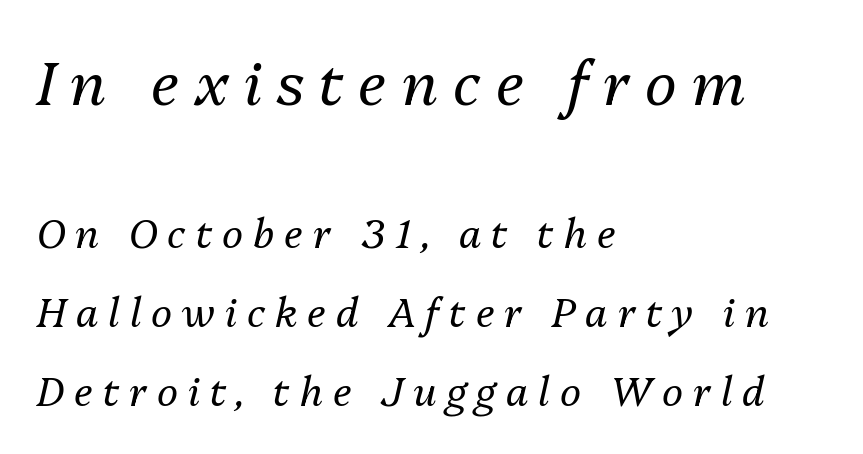
{"italic": "yes", "lean": "right", "slant_degrees": 13, "bold": "no", "weight": "regular", "width": "normal", "stroke_contrast": "medium", "x_height": "medium", "monospaced": "no", "underline": "no", "align": "left", "line_spacing": "loose", "line_spacing_ratio": 1.97, "letter_spacing": "wide", "letter_spacing_em": 0.25, "larger_block": "first", "size_ratio": 1.5, "glyph_px": 60}
